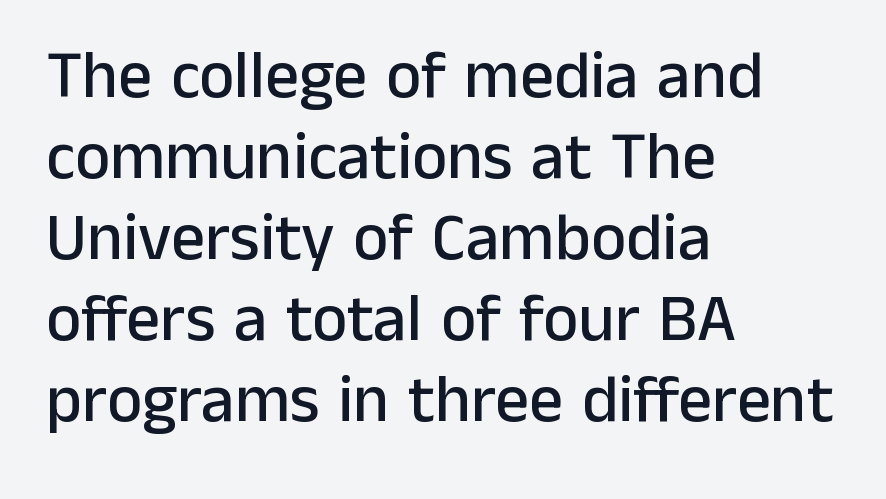
The image shows 67 px sans-serif type, upright; set left-aligned, line spacing 1.21x, normal letter spacing, not underlined; low stroke contrast and a medium x-height.
